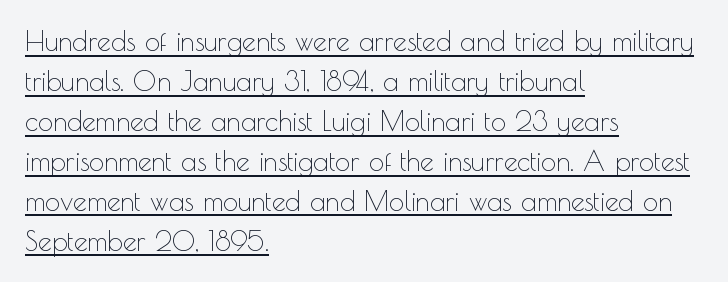
Is the stroke heavy? The answer is a plain regular-or-lighter. No italicization has been applied; the sample stays upright. Quick note: interline space is typical. The rendering uses the underline text-decoration.
